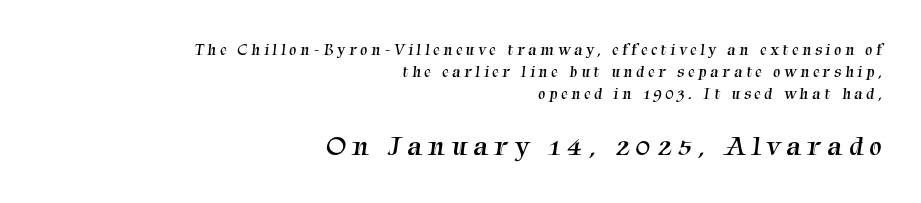
The image shows 28 px regular-weight serif type; set right-aligned, normal line spacing (1.38x), unusually wide letter spacing (+0.23 em), not underlined; the second (bottom) block is 1.75x larger; medium stroke contrast and a medium x-height.
